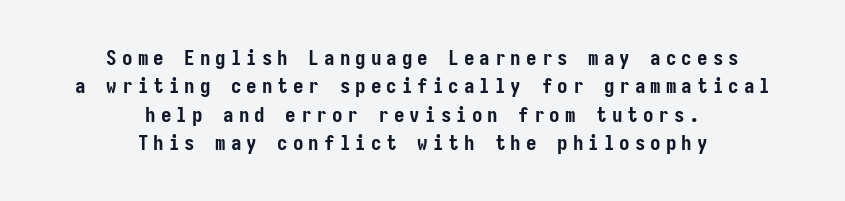
Students, note that the glyphs here are deliberately spaced far apart. The face used here has the dense, thick strokes of a bold. Posture: straight, roman, zero tilt. The words here are not underlined. The designer left line spacing at the default.
